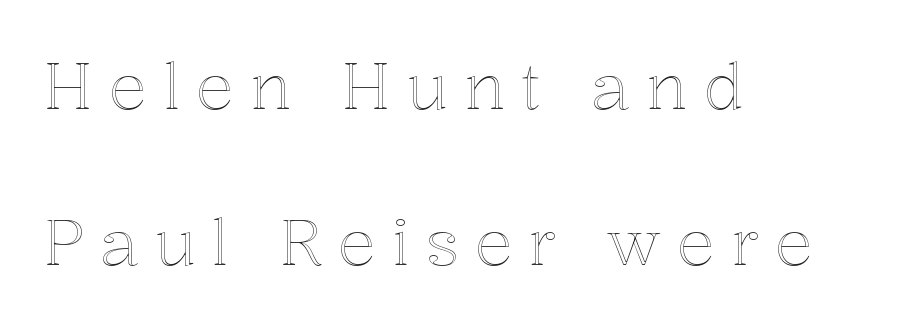
The image shows 63 px text type, upright; set left-aligned, loose line spacing (2.47x), unusually wide letter spacing (+0.25 em), not underlined; a medium x-height.
